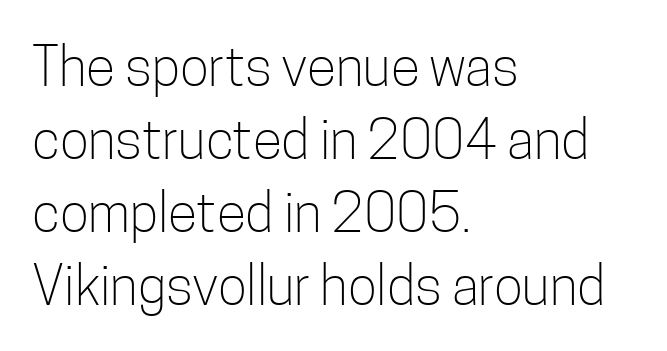
Q: Is the text bold? A: No.
Q: Is the text italic (slanted)? A: No, it is upright.
Q: Is the typeface a serif or a sans-serif typeface? A: Sans-serif.
Q: Is the text underlined? A: No.
Q: How is the paragraph aligned? A: Left-aligned.
Q: Is the spacing between letters normal or unusually wide? A: Normal.
Q: Is the spacing between lines tight, normal or loose? A: Normal.
Q: Width (condensed, normal, or wide)? A: Condensed.
Q: Stroke contrast? A: Low.
Q: x-height? A: Medium.
Q: Monospaced? A: No.
